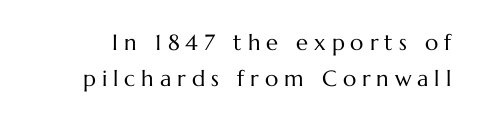
Has an underline been added? It has not. The gaps between neighbouring characters are conspicuously large. The type sits square on the baseline with zero lean. Weight class: somewhere from thin through regular. The space between consecutive lines is moderate.
